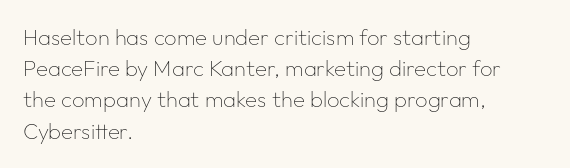
The image shows 22 px text type, upright; set left-aligned, normal line spacing (1.42x), normal letter spacing, not underlined.
